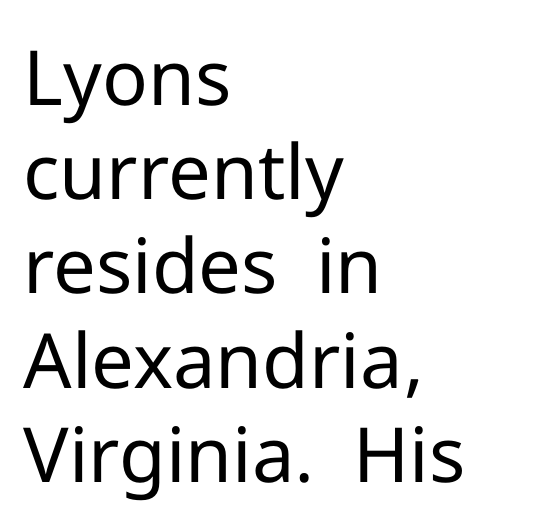
This sample has the flowing, uneven cadence of proportional lettering. You can tell it's not italic because the verticals are truly vertical. Each stroke keeps to a modest, everyday thickness or less. Students, note that the glyphs here touch the page at normal intervals. The rag falls on the right side of this text block. The glyphs in this specimen are sans serif.
